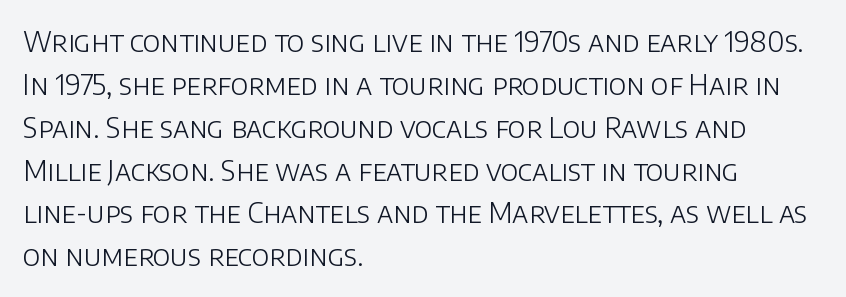
Q: Is the text bold? A: No.
Q: Is the text italic (slanted)? A: No, it is upright.
Q: Is the typeface a serif or a sans-serif typeface? A: Sans-serif.
Q: Is the text underlined? A: No.
Q: How is the paragraph aligned? A: Left-aligned.
Q: Is the spacing between letters normal or unusually wide? A: Normal.
Q: Is the spacing between lines tight, normal or loose? A: Normal.
Q: Width (condensed, normal, or wide)? A: Normal.
Q: Stroke contrast? A: Low.
Q: x-height? A: Large.
Q: Monospaced? A: No.
